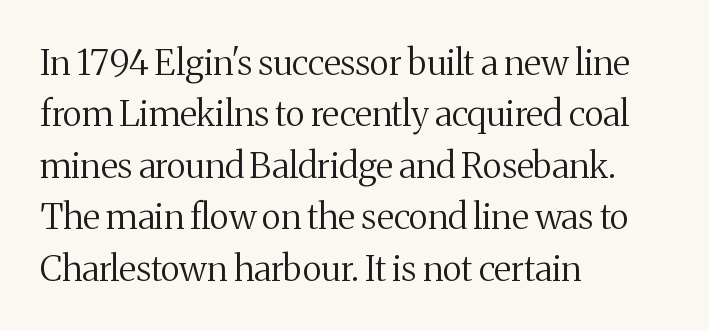
The image shows 35 px regular-weight serif type, upright; set left-aligned, normal line spacing (1.47x), normal letter spacing, not underlined; medium stroke contrast and a medium x-height.
